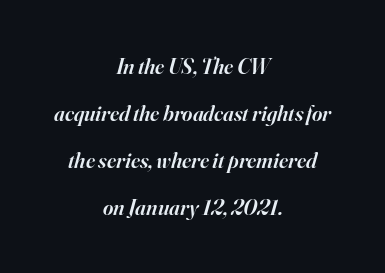
{"italic": "yes", "lean": "right", "slant_degrees": 16, "bold": "semi", "underline": "no", "align": "center", "line_spacing": "loose", "line_spacing_ratio": 2.13, "letter_spacing": "normal", "letter_spacing_em": 0.0, "glyph_px": 22}
